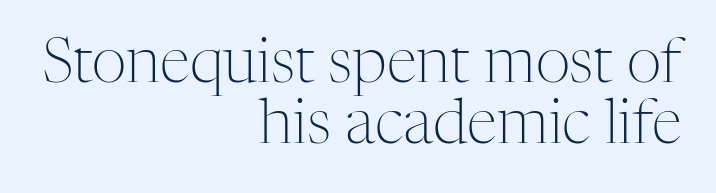
The image shows 61 px light serif type, upright; set right-aligned, tight line spacing (1.0x), normal letter spacing, not underlined; medium stroke contrast and a medium x-height.
